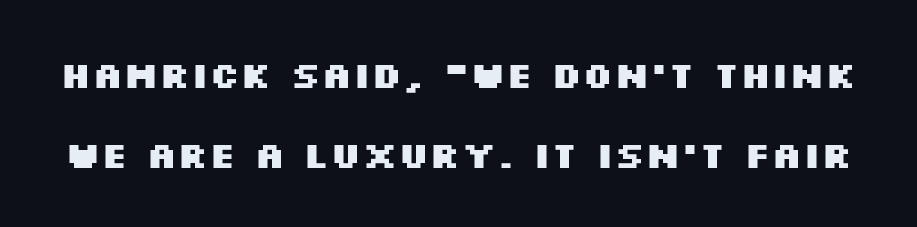
Q: Is the text bold? A: Yes.
Q: Is the text italic (slanted)? A: No, it is upright.
Q: Is the typeface a serif or a sans-serif typeface? A: Sans-serif.
Q: Is the text underlined? A: No.
Q: Is the spacing between letters normal or unusually wide? A: Normal.
Q: Is the spacing between lines tight, normal or loose? A: Loose.
Q: Width (condensed, normal, or wide)? A: Wide.
Q: Stroke contrast? A: Medium.
Q: x-height? A: Large.
Q: Monospaced? A: No.
